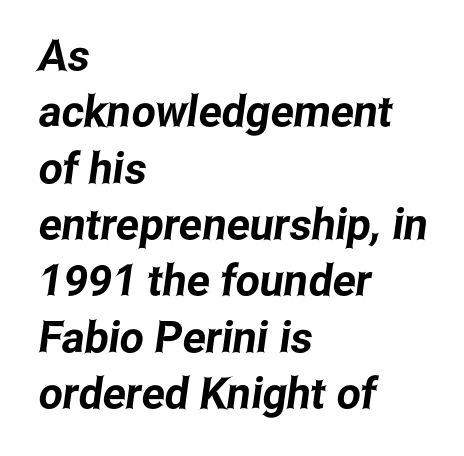
Q: Is the typeface a serif or a sans-serif typeface? A: Sans-serif.
Q: Is the text underlined? A: No.
Q: How is the paragraph aligned? A: Left-aligned.
Q: Is the spacing between letters normal or unusually wide? A: Normal.
Q: Is the spacing between lines tight, normal or loose? A: Normal.
Q: Width (condensed, normal, or wide)? A: Condensed.
Q: Stroke contrast? A: Low.
Q: x-height? A: Medium.
Q: Monospaced? A: No.
